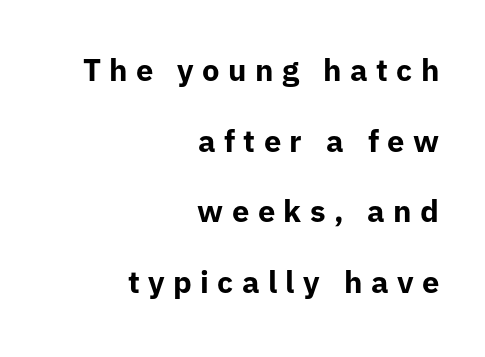
Q: Is the text bold? A: Yes.
Q: Is the text italic (slanted)? A: No, it is upright.
Q: Is the typeface a serif or a sans-serif typeface? A: Sans-serif.
Q: Is the text underlined? A: No.
Q: How is the paragraph aligned? A: Right-aligned.
Q: Is the spacing between letters normal or unusually wide? A: Unusually wide.
Q: Is the spacing between lines tight, normal or loose? A: Loose.
Q: Width (condensed, normal, or wide)? A: Normal.
Q: Stroke contrast? A: Low.
Q: x-height? A: Medium.
Q: Monospaced? A: No.
